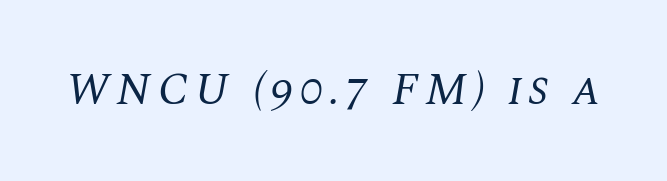
Q: Is the text bold? A: No.
Q: Is the text italic (slanted)? A: Yes, it leans right by about 10 degrees.
Q: Is the typeface a serif or a sans-serif typeface? A: Serif.
Q: Is the text underlined? A: No.
Q: Width (condensed, normal, or wide)? A: Normal.
Q: Stroke contrast? A: Medium.
Q: x-height? A: Large.
Q: Monospaced? A: No.
